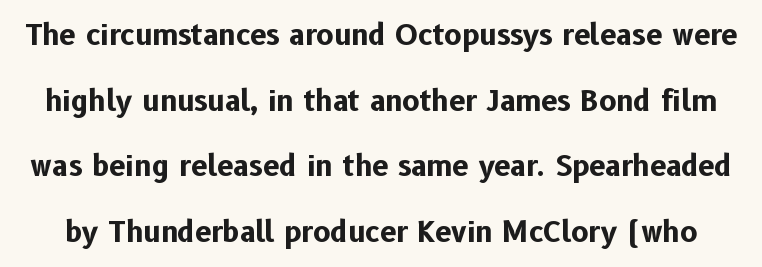
The image shows 29 px bold sans-serif type, upright; set loose line spacing (2.26x), normal letter spacing, not underlined; low stroke contrast and a medium x-height.
